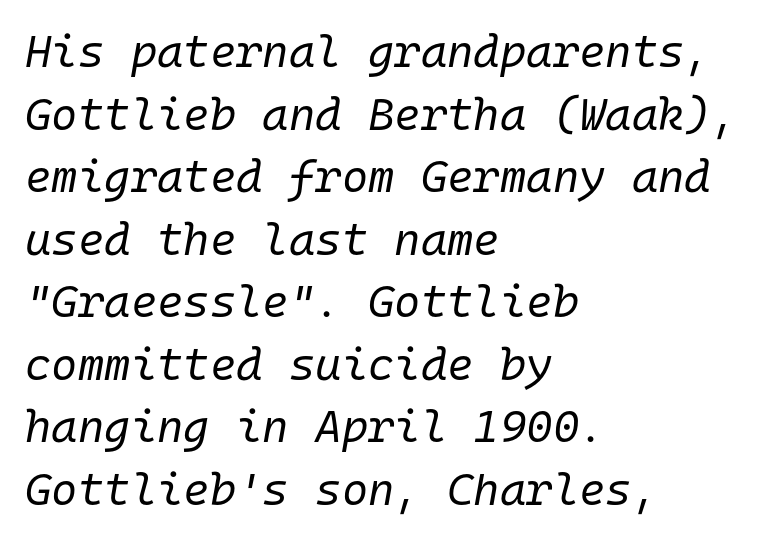
{"italic": "yes", "lean": "right", "slant_degrees": 10, "bold": "no", "weight": "regular", "width": "normal", "stroke_contrast": "low", "x_height": "medium", "monospaced": "yes", "underline": "no", "align": "left", "line_spacing": "normal", "line_spacing_ratio": 1.39, "letter_spacing": "normal", "letter_spacing_em": 0.0, "glyph_px": 45}
